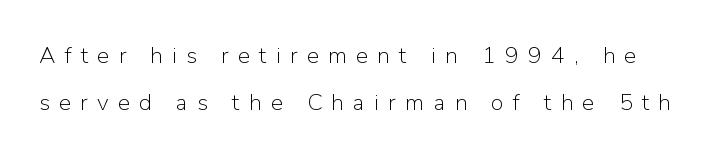
Q: Is the text bold? A: No.
Q: Is the text italic (slanted)? A: No, it is upright.
Q: Is the text underlined? A: No.
Q: Is the spacing between letters normal or unusually wide? A: Unusually wide.
Q: Is the spacing between lines tight, normal or loose? A: Loose.
